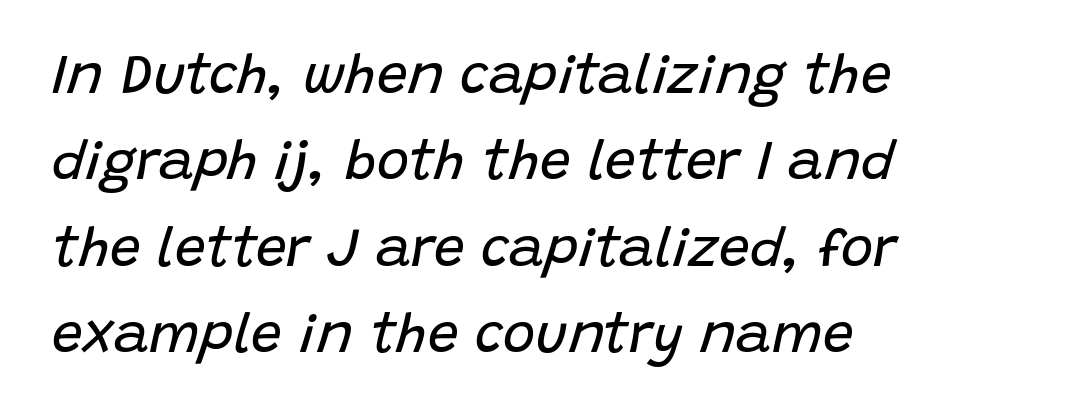
{"italic": "yes", "lean": "right", "slant_degrees": 15, "bold": "no", "weight": "regular", "width": "normal", "stroke_contrast": "low", "x_height": "large", "monospaced": "no", "underline": "no", "align": "left", "line_spacing": "normal", "line_spacing_ratio": 1.57, "letter_spacing": "normal", "letter_spacing_em": 0.0, "glyph_px": 55}
